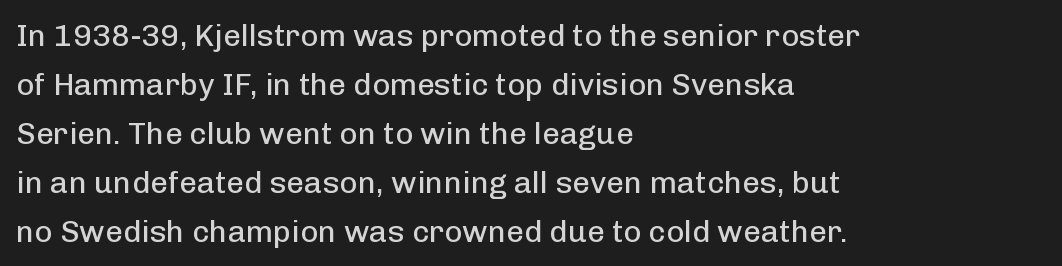
{"serif": "no", "italic": "no", "bold": "no", "weight": "regular", "width": "normal", "stroke_contrast": "low", "x_height": "medium", "monospaced": "no", "underline": "no", "align": "left", "line_spacing": "normal", "line_spacing_ratio": 1.58, "letter_spacing": "normal", "letter_spacing_em": 0.0, "glyph_px": 31}
